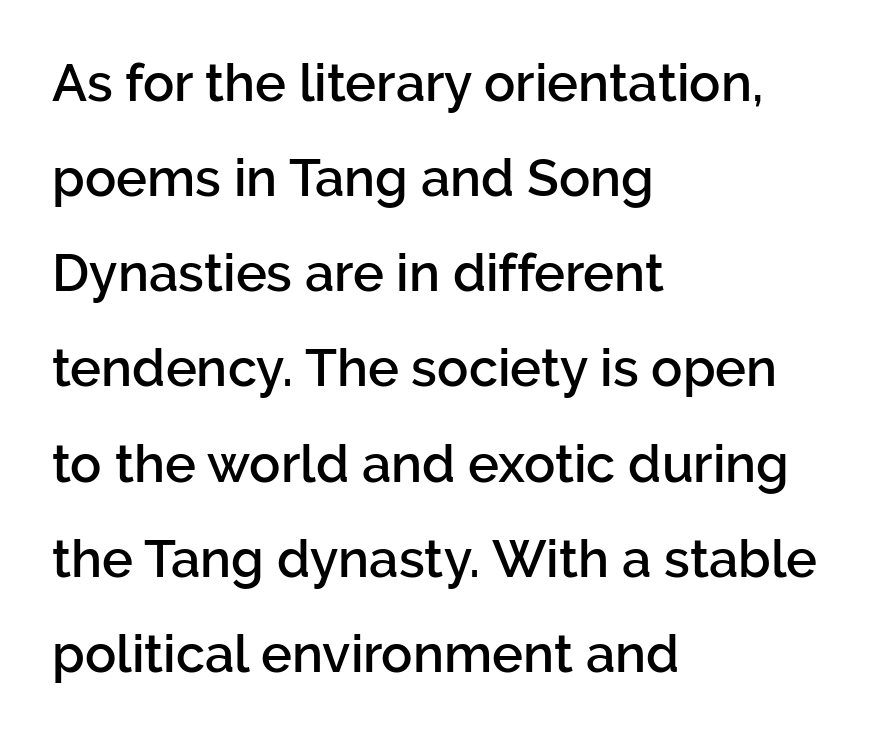
{"serif": "no", "italic": "no", "bold": "semi", "weight": "semibold", "width": "normal", "stroke_contrast": "low", "x_height": "medium", "monospaced": "no", "underline": "no", "align": "left", "line_spacing_ratio": 1.83, "letter_spacing": "normal", "letter_spacing_em": 0.0, "glyph_px": 52}
